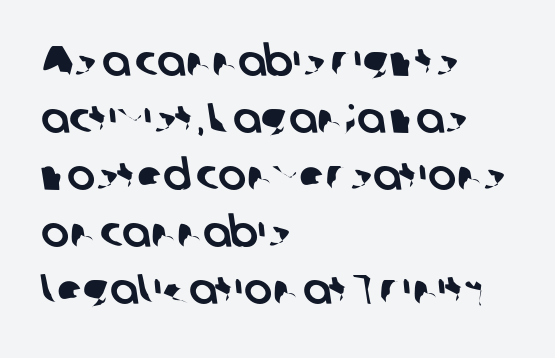
The image shows 42 px sans-serif type; set left-aligned, normal line spacing (1.36x), normal letter spacing, not underlined; low stroke contrast and a medium x-height.
